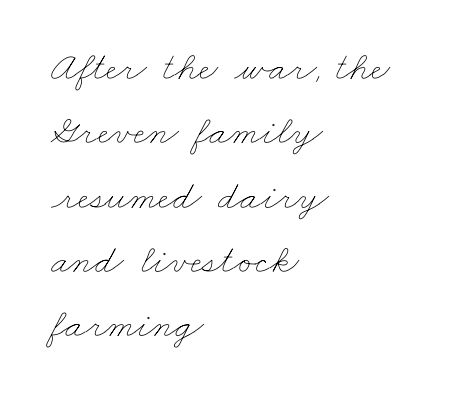
Teacher's note: observe the even left margin — that is flush-left alignment. Quick note: underline off. Looks like regular typesetting: each glyph gets only the width it needs. The letterforms sit at book weight or below.
